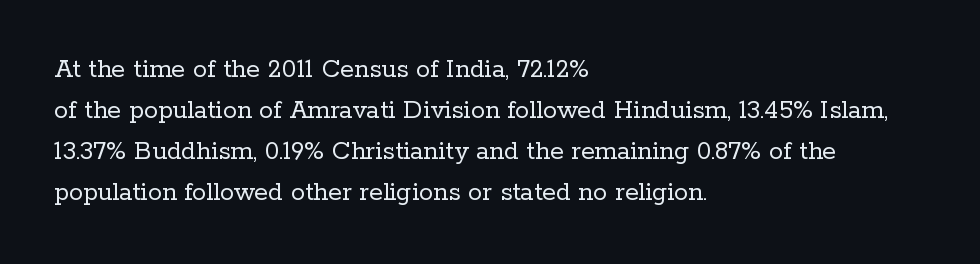
Bold? No — there's no thickening of the strokes. Does extra space separate the letters? No, they use regular spacing. A typesetter would call this proportional, since set widths differ per character. This rendering uses left alignment, leaving the right contour irregular. The specimen reads as upright at a glance.
